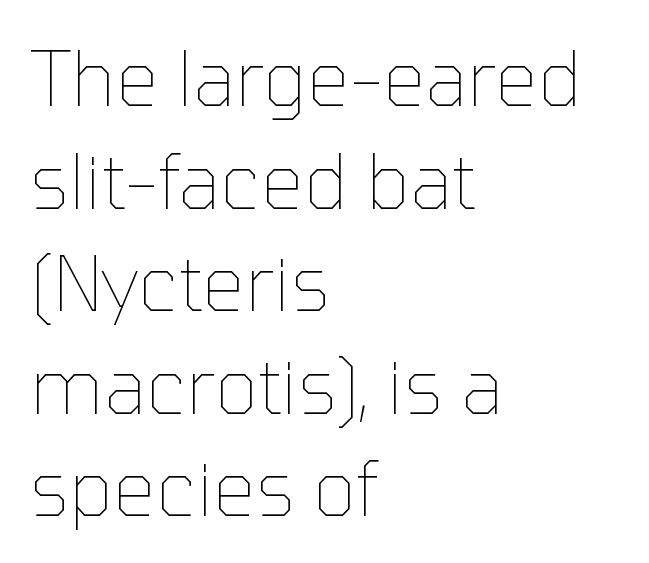
Q: Is the text bold? A: No.
Q: Is the text italic (slanted)? A: No, it is upright.
Q: Is the text underlined? A: No.
Q: How is the paragraph aligned? A: Left-aligned.
Q: Is the spacing between letters normal or unusually wide? A: Normal.
Q: Is the spacing between lines tight, normal or loose? A: Normal.
Q: Width (condensed, normal, or wide)? A: Normal.
Q: Stroke contrast? A: Low.
Q: x-height? A: Medium.
Q: Monospaced? A: No.
